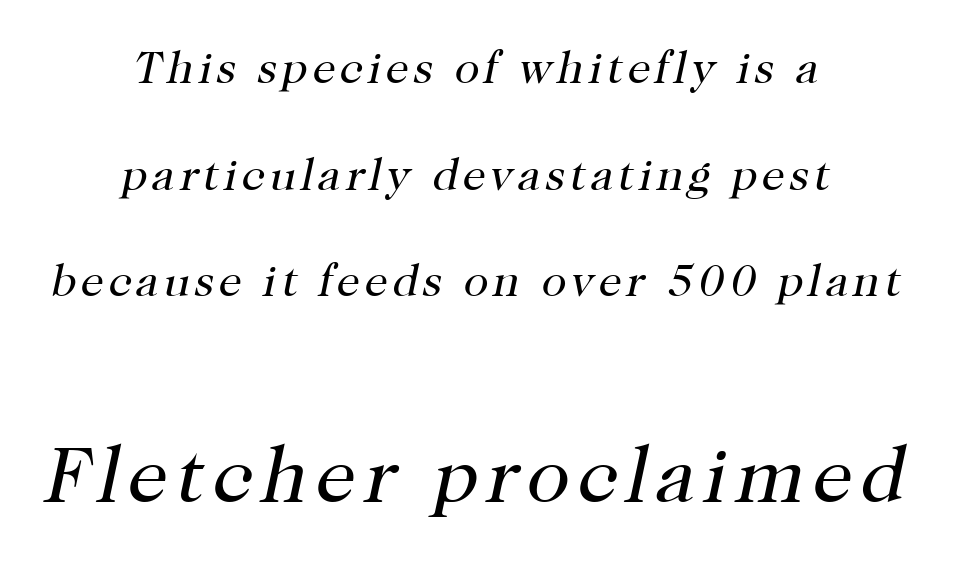
{"serif": "yes", "italic": "yes", "lean": "right", "slant_degrees": 12, "bold": "no", "weight": "regular", "width": "normal", "stroke_contrast": "high", "x_height": "medium", "monospaced": "no", "underline": "no", "align": "center", "line_spacing": "loose", "line_spacing_ratio": 2.32, "larger_block": "second", "size_ratio": 1.74, "glyph_px": 80}
